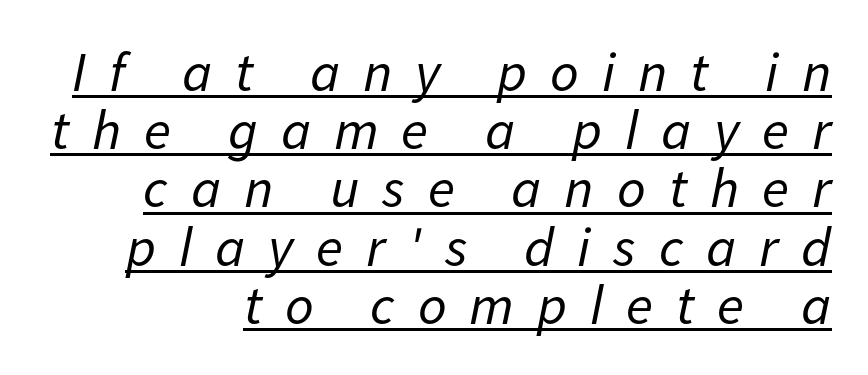
Q: Is the text bold? A: No.
Q: Is the text italic (slanted)? A: Yes, it leans right by about 11 degrees.
Q: Is the text underlined? A: Yes.
Q: How is the paragraph aligned? A: Right-aligned.
Q: Is the spacing between letters normal or unusually wide? A: Unusually wide.
Q: Is the spacing between lines tight, normal or loose? A: Tight.
Q: Width (condensed, normal, or wide)? A: Normal.
Q: Stroke contrast? A: Low.
Q: x-height? A: Medium.
Q: Monospaced? A: No.
